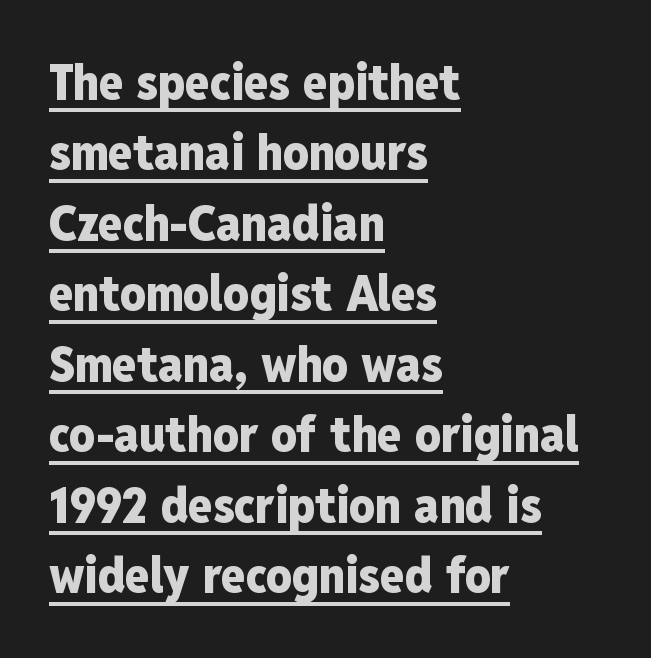
Q: Is the text bold? A: Yes.
Q: Is the text italic (slanted)? A: No, it is upright.
Q: Is the typeface a serif or a sans-serif typeface? A: Sans-serif.
Q: Is the text underlined? A: Yes.
Q: How is the paragraph aligned? A: Left-aligned.
Q: Is the spacing between letters normal or unusually wide? A: Normal.
Q: Is the spacing between lines tight, normal or loose? A: Normal.
Q: Width (condensed, normal, or wide)? A: Condensed.
Q: Stroke contrast? A: Low.
Q: x-height? A: Medium.
Q: Monospaced? A: No.
